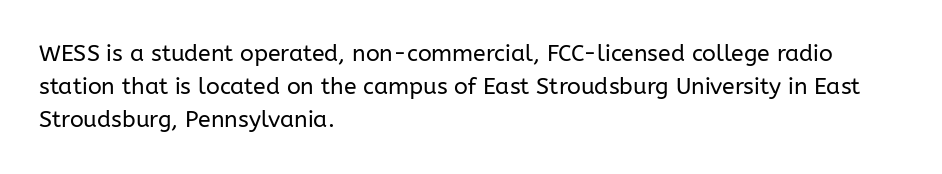
Does extra space separate the letters? No, they use regular spacing. The rendering anchors every line to the left-hand side. The axis of the letterforms is exactly vertical. These lines sit exactly where default settings would place them. Ink coverage per letter is moderate at most. Bare-footed words on every line.
